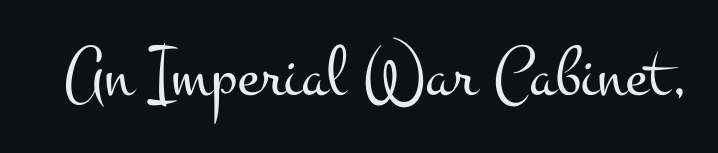
Tracking value appears to be zero — textbook default spacing. Honestly, there is no underline to notice here at all. Character widths vary here, with narrow letters taking less room than wide ones. The strokes are not fattened; the text isn't bold.
